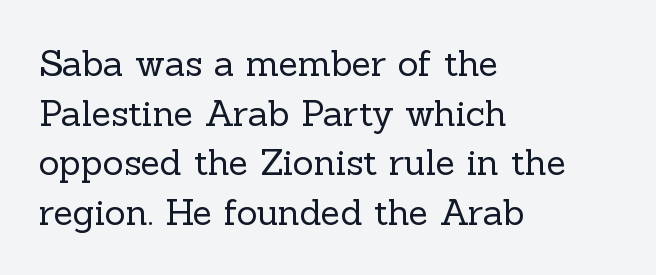
{"serif": "yes", "italic": "no", "bold": "no", "weight": "regular", "width": "normal", "x_height": "medium", "monospaced": "no", "underline": "no", "align": "left", "line_spacing": "normal", "line_spacing_ratio": 1.38, "letter_spacing": "normal", "letter_spacing_em": 0.0, "glyph_px": 36}
